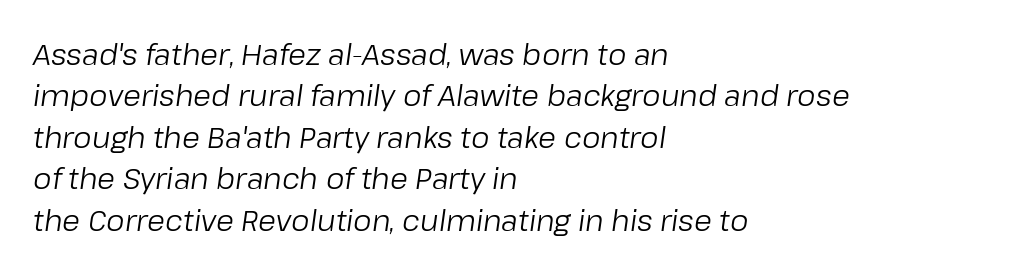
Notice how descenders clear the ascenders below comfortably — that's standard leading. These lines are set flush left with a ragged right edge. The tracking reads as untouched default to a designer's eye. Italic? Definitely — the glyphs are oblique.
